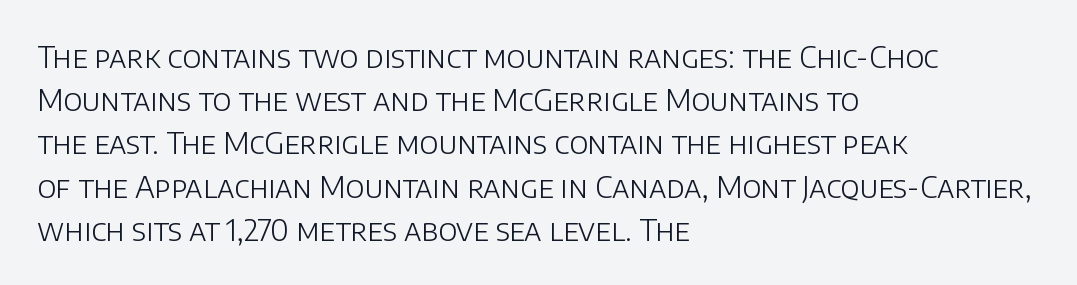
Q: Is the text bold? A: No.
Q: Is the text italic (slanted)? A: No, it is upright.
Q: Is the typeface a serif or a sans-serif typeface? A: Sans-serif.
Q: Is the text underlined? A: No.
Q: How is the paragraph aligned? A: Left-aligned.
Q: Is the spacing between letters normal or unusually wide? A: Normal.
Q: Is the spacing between lines tight, normal or loose? A: Normal.
Q: Width (condensed, normal, or wide)? A: Normal.
Q: Stroke contrast? A: Low.
Q: x-height? A: Large.
Q: Monospaced? A: No.
